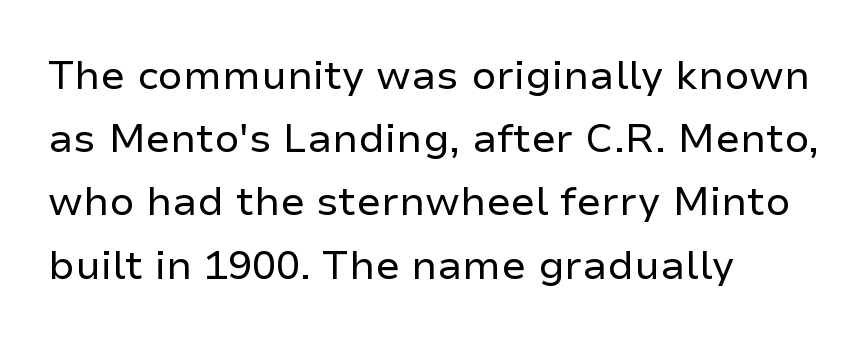
Q: Is the text bold? A: No.
Q: Is the text italic (slanted)? A: No, it is upright.
Q: Is the typeface a serif or a sans-serif typeface? A: Sans-serif.
Q: Is the text underlined? A: No.
Q: How is the paragraph aligned? A: Left-aligned.
Q: Is the spacing between letters normal or unusually wide? A: Normal.
Q: Is the spacing between lines tight, normal or loose? A: Normal.
Q: Width (condensed, normal, or wide)? A: Normal.
Q: Stroke contrast? A: Low.
Q: x-height? A: Medium.
Q: Monospaced? A: No.
